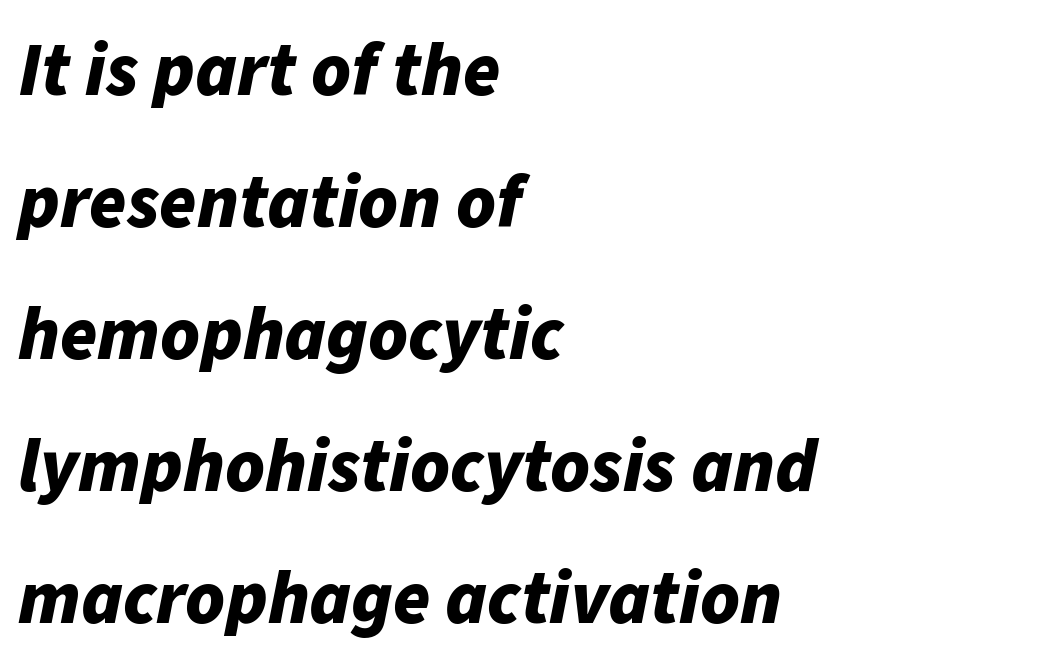
The image shows 75 px bold type, italic (leaning right); set left-aligned, line spacing 1.76x, normal letter spacing, not underlined; low stroke contrast and a medium x-height.
